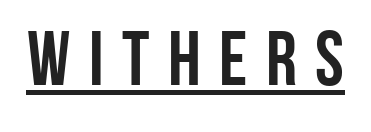
Q: Is the text italic (slanted)? A: No, it is upright.
Q: Is the typeface a serif or a sans-serif typeface? A: Sans-serif.
Q: Is the text underlined? A: Yes.
Q: Is the spacing between letters normal or unusually wide? A: Unusually wide.
Q: Width (condensed, normal, or wide)? A: Condensed.
Q: Stroke contrast? A: Low.
Q: x-height? A: Large.
Q: Monospaced? A: No.
